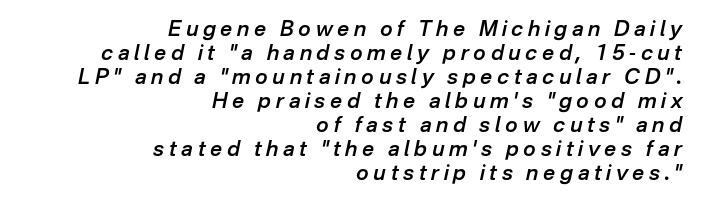
The image shows 21 px text type, italic (leaning right); set right-aligned, tight line spacing (1.14x), unusually wide letter spacing (+0.22 em), not underlined.
